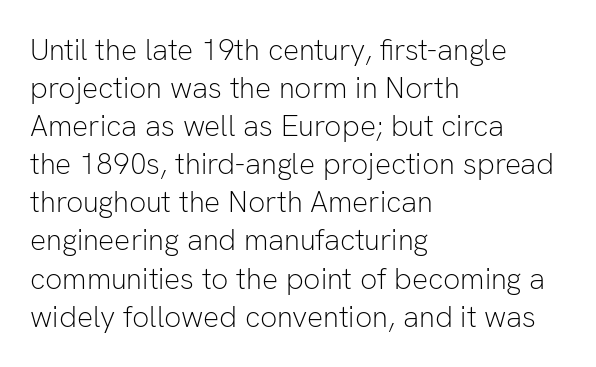
{"serif": "no", "italic": "no", "bold": "no", "weight": "light", "width": "normal", "stroke_contrast": "low", "x_height": "medium", "monospaced": "no", "underline": "no", "align": "left", "line_spacing": "normal", "line_spacing_ratio": 1.27, "letter_spacing": "normal", "letter_spacing_em": 0.0, "glyph_px": 30}
